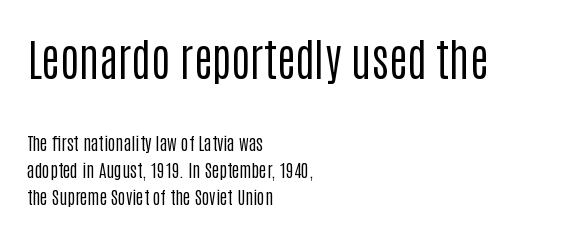
Type size steps down from the first block to the second. How would I describe the line gaps? Plain and ordinary. The letters stand straight up with perfectly vertical stems. The lines in this sample share a left origin and differ only in where they stop.
